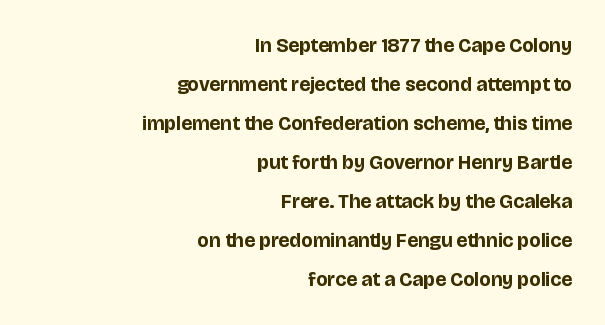
The baseline area is clear. The font is running at its bold setting. Honestly, the rows look like they've been pulled way apart. The paragraph shown leans on its right margin. Between one letter and the next there's only the usual sliver of space. Does the lettering tilt? It doesn't — this is upright.
